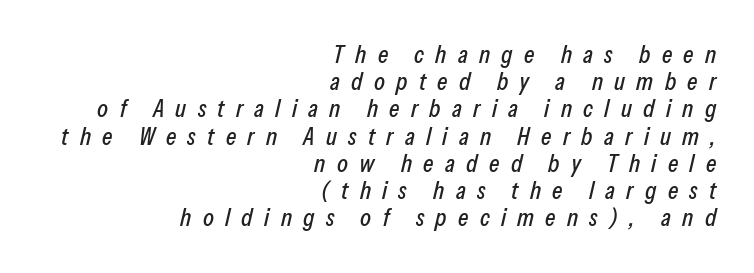
This sample trades vertical openness for compactness between lines. The rendering inserts visible extra space after every character. Type without underlining. The typesetter chose a ragged-left arrangement here. If you drew a line through each stem, it would be angled.
